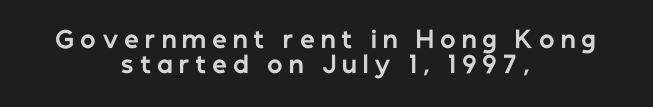
Compared with a flush-left layout, this one balances lines on the center instead. Successive baselines arrive quickly, one right under another. There is plenty of visible air inserted between adjacent glyphs. Summary of weight: heavy, a full bold. Beneath every word, the page is bare. Style check: upright.
